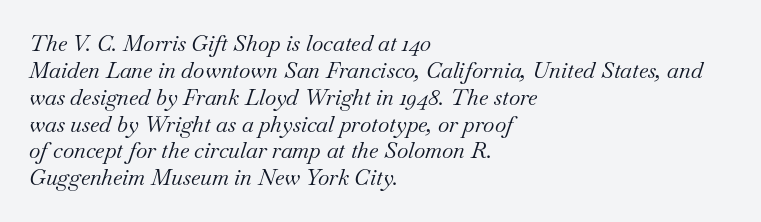
{"italic": "yes", "lean": "right", "slant_degrees": 18, "bold": "no", "underline": "no", "align": "left", "line_spacing_ratio": 1.22, "letter_spacing": "normal", "letter_spacing_em": 0.0, "glyph_px": 22}
